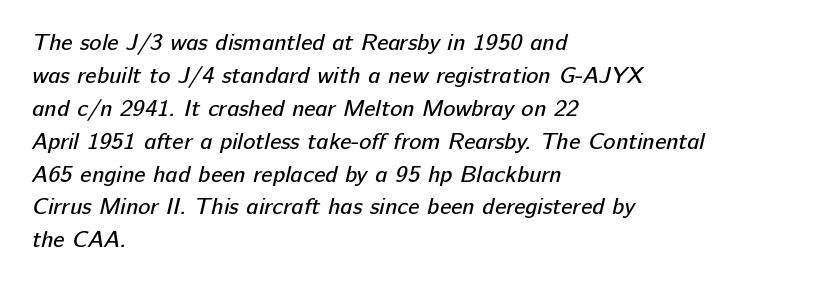
Nobody drew a line under any word here. No letter is thick-stroked: the sample isn't bold. The text block is weighted toward the left margin, trailing off unevenly rightward. Tracking value appears to be zero — textbook default spacing. These lines sit exactly where default settings would place them.
